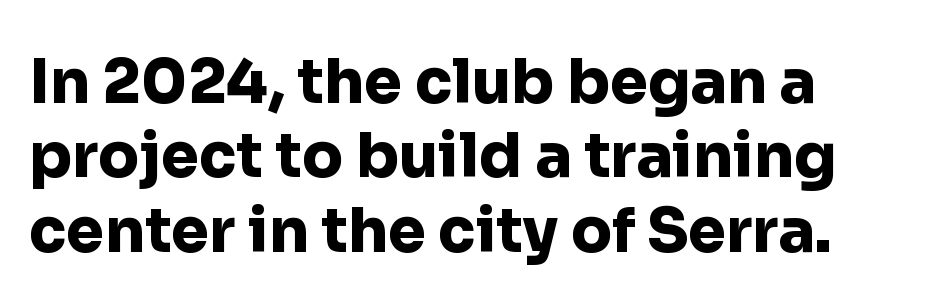
{"serif": "no", "italic": "no", "bold": "yes", "weight": "heavy", "width": "normal", "stroke_contrast": "low", "x_height": "medium", "monospaced": "no", "underline": "no", "line_spacing_ratio": 1.22, "letter_spacing": "normal", "letter_spacing_em": 0.0, "glyph_px": 61}
